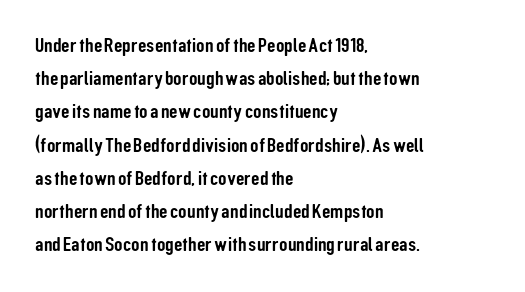
Q: Is the text italic (slanted)? A: No, it is upright.
Q: Is the text underlined? A: No.
Q: How is the paragraph aligned? A: Left-aligned.
Q: Is the spacing between letters normal or unusually wide? A: Normal.
Q: Is the spacing between lines tight, normal or loose? A: Normal.
